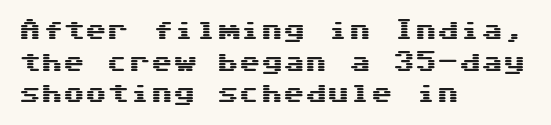
The image shows 22 px text type, upright; set left-aligned, normal line spacing (1.44x), normal letter spacing, not underlined.
